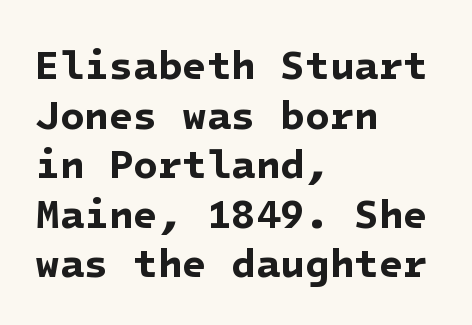
The text was rendered using a sans face with plain stroke endings. Is the block centered? No — it sits flush against the left margin. No word sits above an underline. Each word holds together tightly as a unit, with standard inter-letter gaps. Pretty heavy lettering here — definitely bold.
